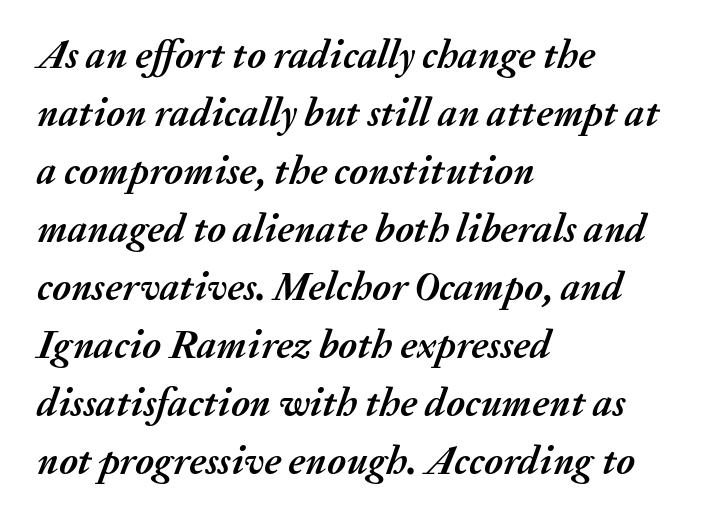
{"italic": "yes", "lean": "right", "slant_degrees": 20, "bold": "yes", "weight": "semibold", "width": "normal", "stroke_contrast": "medium", "x_height": "medium", "monospaced": "no", "underline": "no", "align": "left", "line_spacing": "normal", "line_spacing_ratio": 1.45, "letter_spacing": "normal", "letter_spacing_em": 0.0, "glyph_px": 40}
